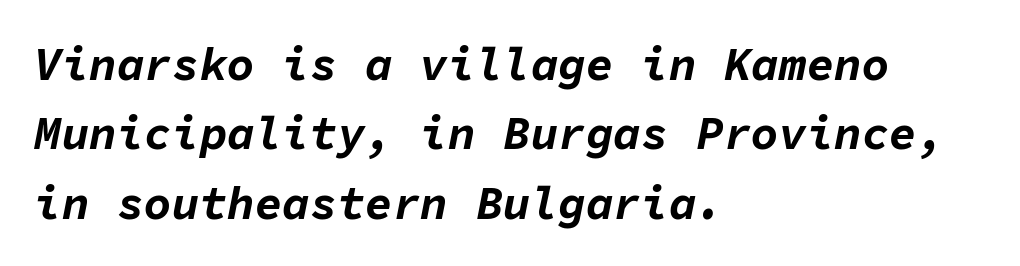
Nothing unusual about the tracking: characters are spaced as the font intends. The area under the type is left untouched. The designer left line spacing at the default. Here the designer chose a console-style face with uniform glyph widths. Casual observation: everything's shoved over to the left.
